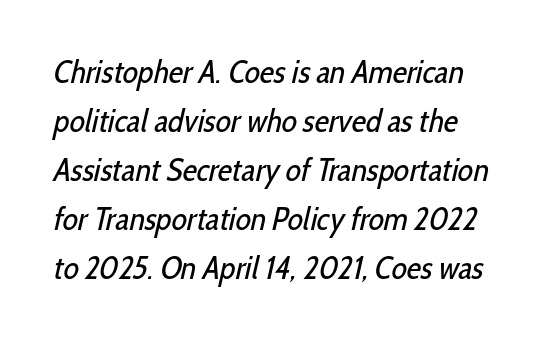
Q: Is the text bold? A: No.
Q: Is the typeface a serif or a sans-serif typeface? A: Sans-serif.
Q: Is the text underlined? A: No.
Q: How is the paragraph aligned? A: Left-aligned.
Q: Is the spacing between letters normal or unusually wide? A: Normal.
Q: Is the spacing between lines tight, normal or loose? A: Normal.
Q: Width (condensed, normal, or wide)? A: Condensed.
Q: Stroke contrast? A: Low.
Q: x-height? A: Medium.
Q: Monospaced? A: No.
